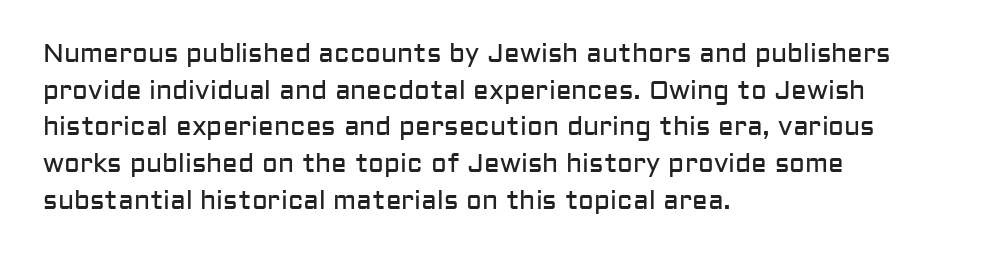
The image shows 26 px text type, upright; set left-aligned, normal line spacing (1.41x), normal letter spacing, not underlined.
